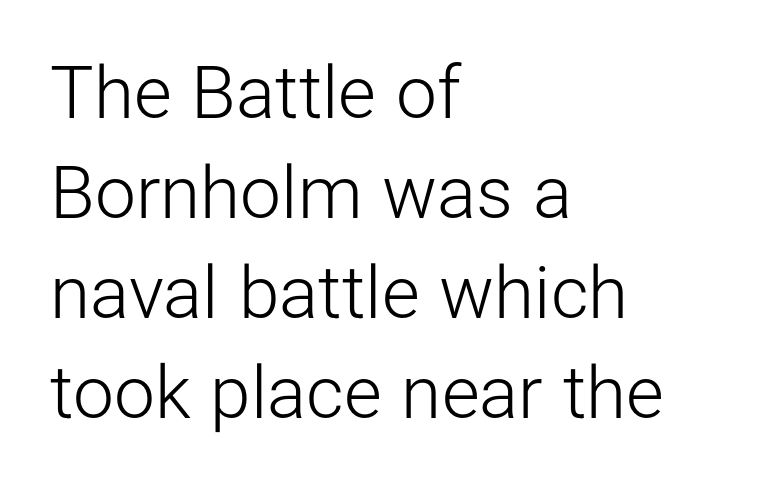
{"serif": "no", "italic": "no", "bold": "no", "weight": "light", "width": "normal", "stroke_contrast": "low", "x_height": "medium", "monospaced": "no", "underline": "no", "align": "left", "line_spacing": "normal", "line_spacing_ratio": 1.37, "letter_spacing": "normal", "letter_spacing_em": 0.0, "glyph_px": 73}
